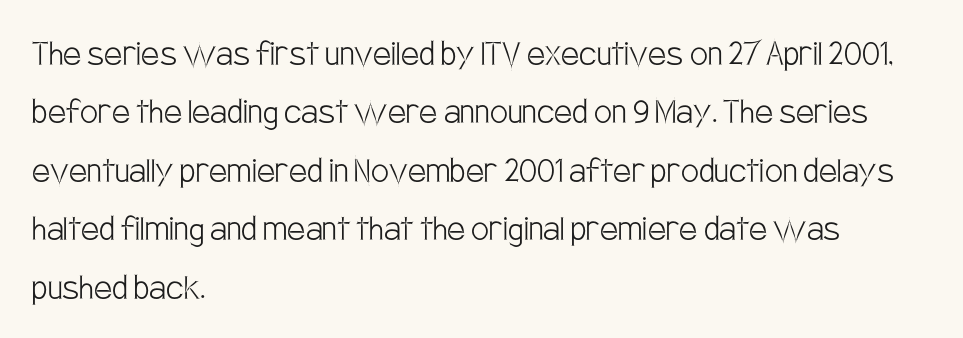
{"serif": "no", "italic": "no", "bold": "no", "weight": "light", "width": "condensed", "stroke_contrast": "low", "x_height": "large", "monospaced": "no", "underline": "no", "align": "left", "line_spacing": "normal", "line_spacing_ratio": 1.46, "letter_spacing": "normal", "letter_spacing_em": 0.0, "glyph_px": 40}
